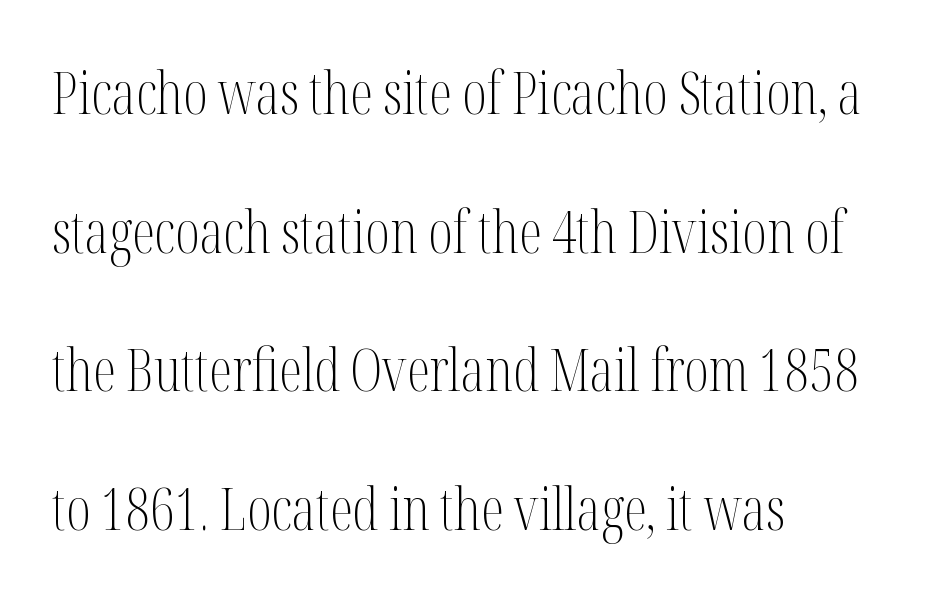
Horizontal alignment here is leftward, the default for most running prose. Descenders hang freely into open space. The letters advance in unequal steps, a hallmark of proportional type. Caption: standard tracking, unaltered.
